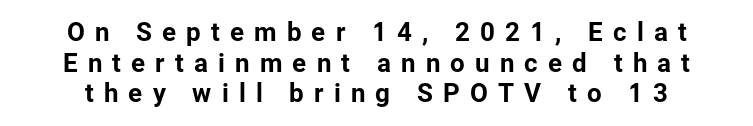
{"italic": "no", "underline": "no", "line_spacing_ratio": 1.18, "letter_spacing": "wide", "letter_spacing_em": 0.39, "glyph_px": 26}
